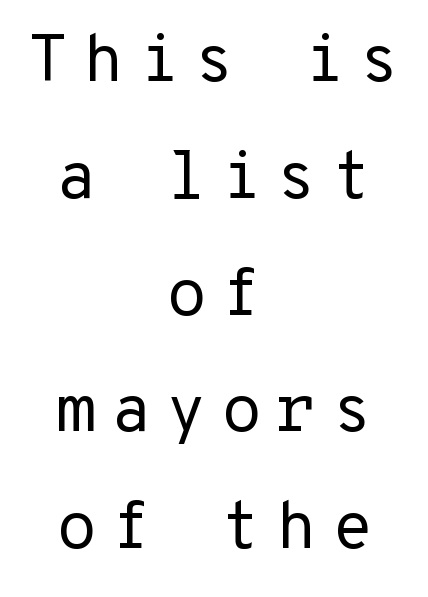
{"serif": "no", "italic": "no", "bold": "no", "weight": "regular", "width": "normal", "stroke_contrast": "low", "x_height": "medium", "monospaced": "yes", "underline": "no", "align": "center", "line_spacing_ratio": 1.77, "letter_spacing": "wide", "letter_spacing_em": 0.22, "glyph_px": 66}
